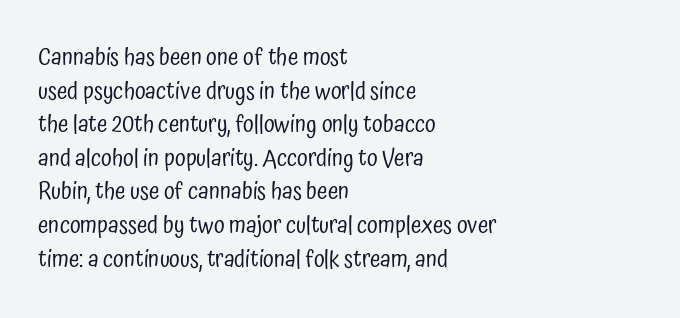
Q: Is the text bold? A: No.
Q: Is the text italic (slanted)? A: No, it is upright.
Q: Is the text underlined? A: No.
Q: How is the paragraph aligned? A: Left-aligned.
Q: Is the spacing between letters normal or unusually wide? A: Normal.
Q: Is the spacing between lines tight, normal or loose? A: Normal.
